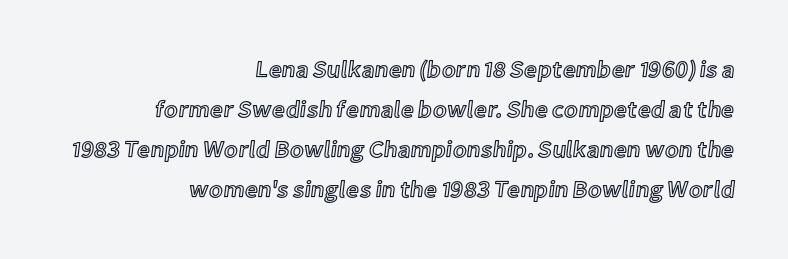
The image shows 23 px text type; set right-aligned, line spacing 1.74x, normal letter spacing, not underlined.
